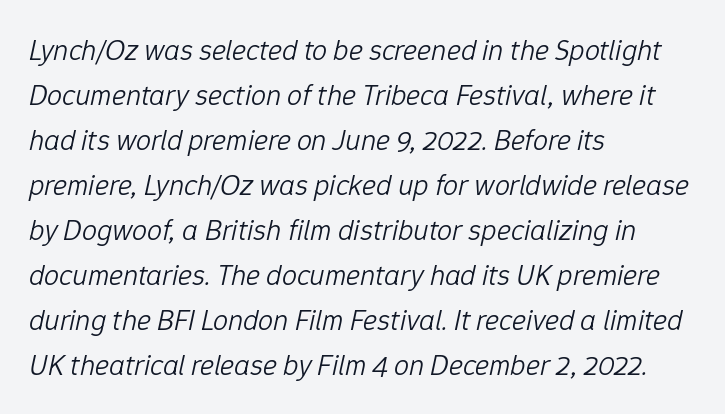
Here the glyphs are tracked normally, forming tight word shapes. A normal amount of white space separates one row of letters from the next. One-word summary of the alignment: left. Here the designer chose a conventional face with non-uniform glyph widths. The axis of the letterforms is tilted away from vertical. Just letters on the line, the space beneath them empty.
